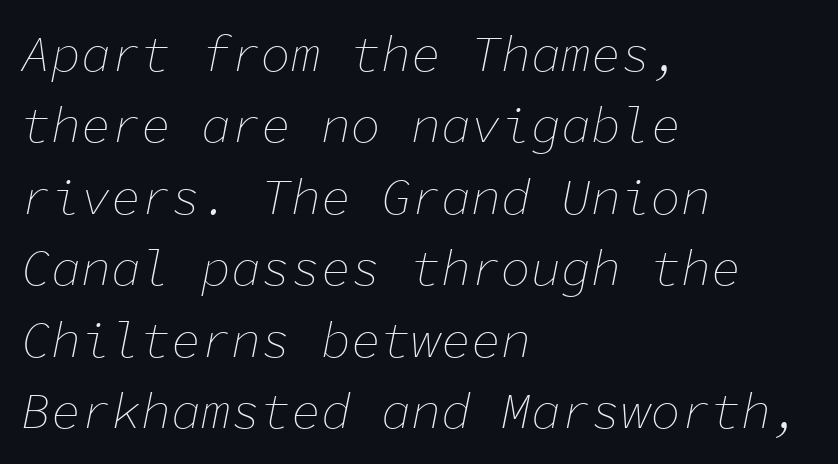
The image shows 50 px thin type, italic (leaning right), monospaced; set left-aligned, normal line spacing (1.43x), normal letter spacing, not underlined; low stroke contrast and a medium x-height.
